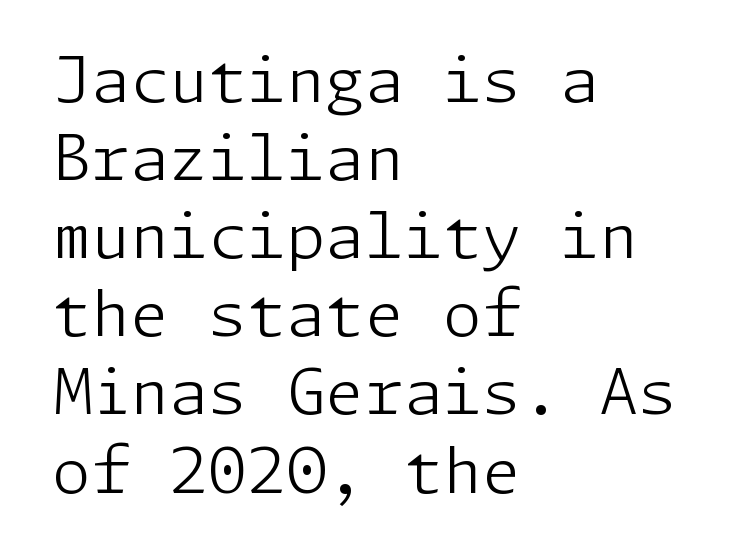
Just letters on the line, the space beneath them empty. Horizontal alignment here is leftward, the default for most running prose. Default kerning and tracking; the words read as compact shapes. Does the type have serifs? No, each stem ends abruptly.
